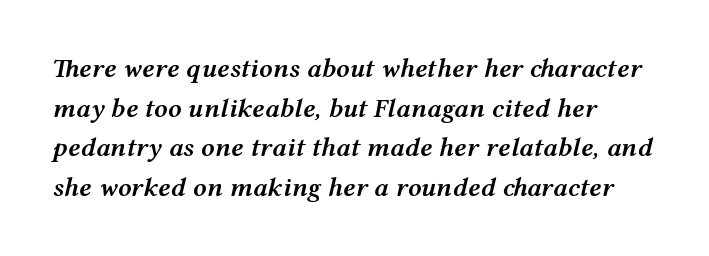
Q: Is the text bold? A: Semi-bold.
Q: Is the text italic (slanted)? A: Yes, it leans right by about 12 degrees.
Q: Is the text underlined? A: No.
Q: How is the paragraph aligned? A: Left-aligned.
Q: Is the spacing between letters normal or unusually wide? A: Normal.
Q: Is the spacing between lines tight, normal or loose? A: Normal.
